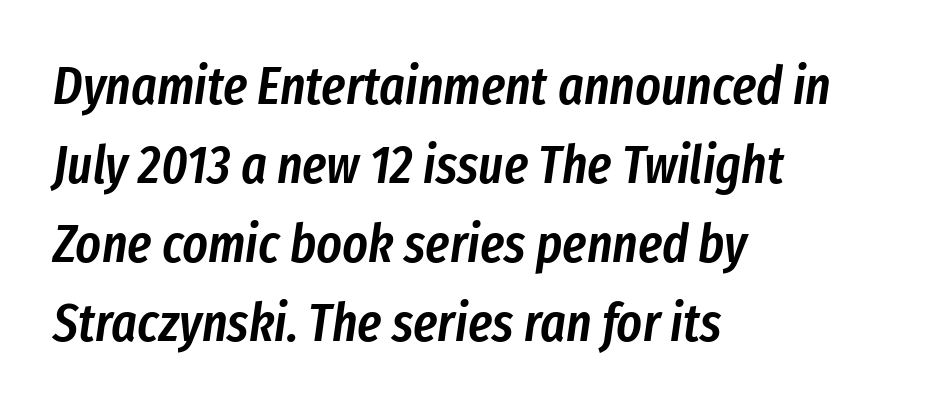
The image shows 54 px semibold, condensed type, italic (leaning right); set left-aligned, normal line spacing (1.46x), normal letter spacing, not underlined; low stroke contrast and a medium x-height.
